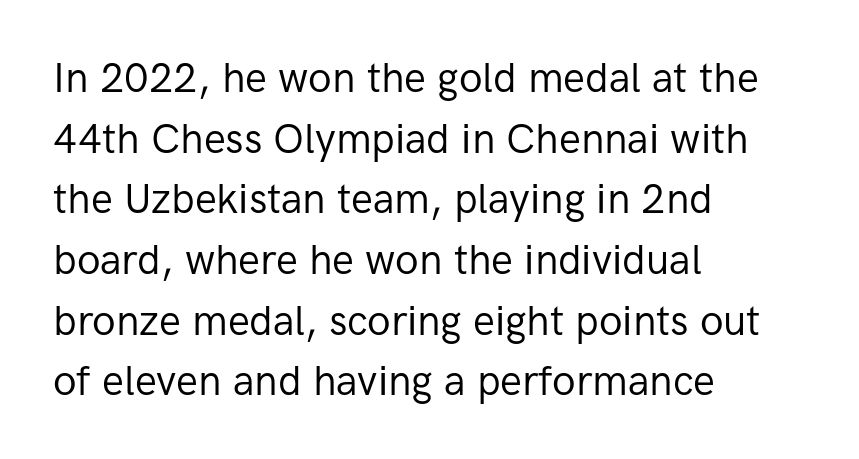
Q: Is the text bold? A: No.
Q: Is the text italic (slanted)? A: No, it is upright.
Q: Is the typeface a serif or a sans-serif typeface? A: Sans-serif.
Q: Is the text underlined? A: No.
Q: How is the paragraph aligned? A: Left-aligned.
Q: Is the spacing between letters normal or unusually wide? A: Normal.
Q: Is the spacing between lines tight, normal or loose? A: Normal.
Q: Width (condensed, normal, or wide)? A: Normal.
Q: Stroke contrast? A: Low.
Q: x-height? A: Medium.
Q: Monospaced? A: No.
